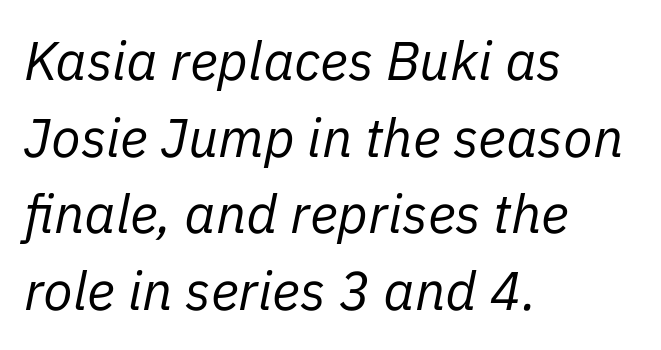
The image shows 54 px regular-weight type, italic (leaning right); set left-aligned, normal line spacing (1.42x), normal letter spacing, not underlined; low stroke contrast and a medium x-height.
